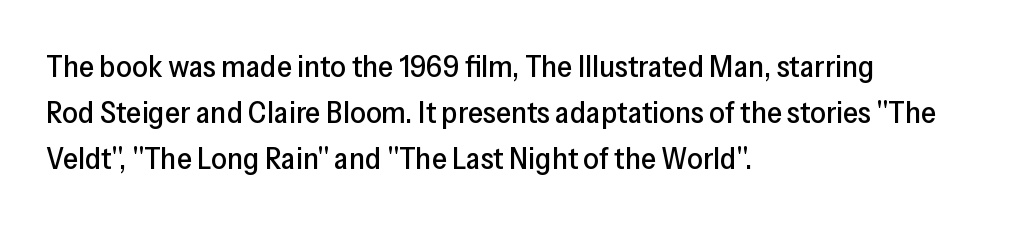
Q: Is the text italic (slanted)? A: No, it is upright.
Q: Is the typeface a serif or a sans-serif typeface? A: Sans-serif.
Q: Is the text underlined? A: No.
Q: How is the paragraph aligned? A: Left-aligned.
Q: Is the spacing between letters normal or unusually wide? A: Normal.
Q: Is the spacing between lines tight, normal or loose? A: Normal.
Q: Width (condensed, normal, or wide)? A: Normal.
Q: Stroke contrast? A: Low.
Q: x-height? A: Medium.
Q: Monospaced? A: No.
